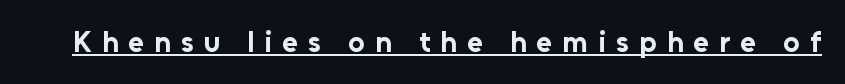
The image shows 29 px bold sans-serif type, upright; set unusually wide letter spacing (+0.35 em), underlined; low stroke contrast and a medium x-height.
